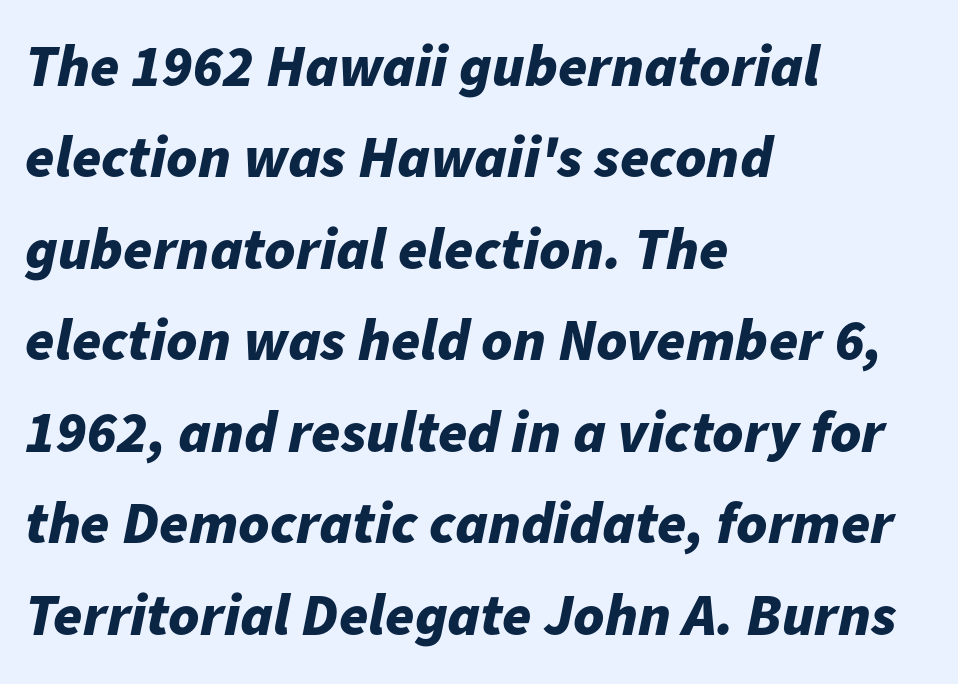
Students, observe: this is what conventionally led text looks like. A bare baseline throughout the passage. Yep, that's italic — everything's leaning. I'd describe the lettering as bold — thick and assertive. These lines keep a tight, regular rhythm from letter to letter.
